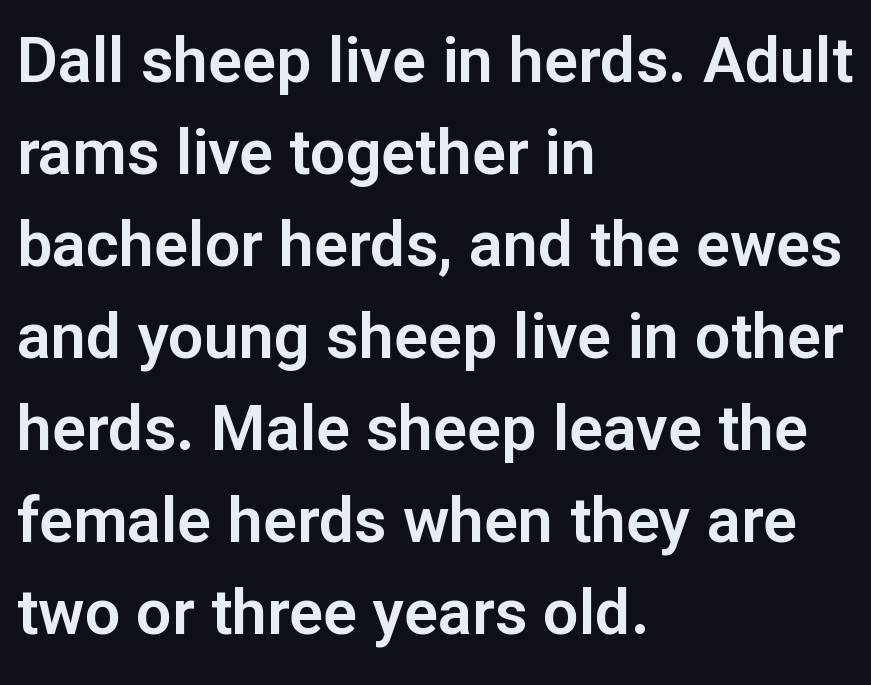
The image shows 63 px sans-serif type, upright; set left-aligned, normal line spacing (1.46x), normal letter spacing, not underlined; low stroke contrast and a medium x-height.
